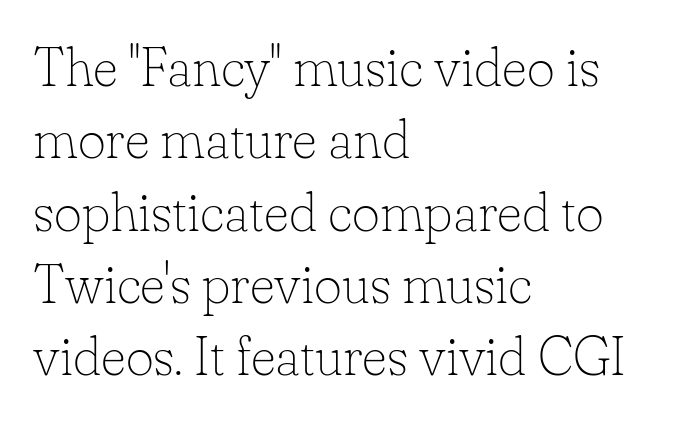
Q: Is the text bold? A: No.
Q: Is the text italic (slanted)? A: No, it is upright.
Q: Is the typeface a serif or a sans-serif typeface? A: Serif.
Q: Is the text underlined? A: No.
Q: How is the paragraph aligned? A: Left-aligned.
Q: Is the spacing between letters normal or unusually wide? A: Normal.
Q: Is the spacing between lines tight, normal or loose? A: Normal.
Q: Width (condensed, normal, or wide)? A: Normal.
Q: Stroke contrast? A: Low.
Q: x-height? A: Small.
Q: Monospaced? A: No.
